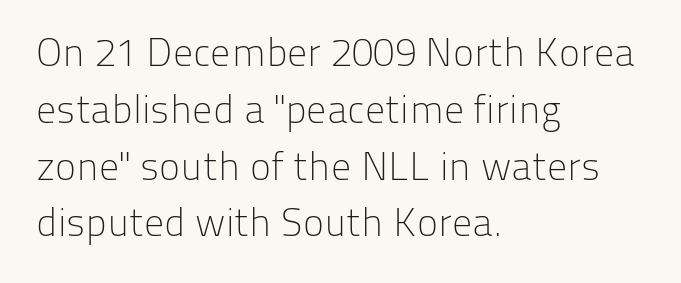
The image shows 40 px light sans-serif type, upright; set left-aligned, normal line spacing (1.42x), normal letter spacing, not underlined; low stroke contrast and a medium x-height.
